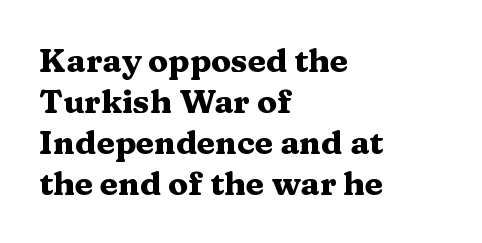
Q: Is the text bold? A: Yes.
Q: Is the text italic (slanted)? A: No, it is upright.
Q: Is the typeface a serif or a sans-serif typeface? A: Serif.
Q: Is the text underlined? A: No.
Q: How is the paragraph aligned? A: Left-aligned.
Q: Is the spacing between letters normal or unusually wide? A: Normal.
Q: Width (condensed, normal, or wide)? A: Wide.
Q: Stroke contrast? A: Medium.
Q: x-height? A: Medium.
Q: Monospaced? A: No.
